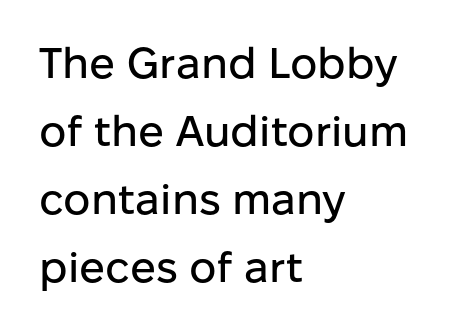
{"serif": "no", "italic": "no", "width": "normal", "stroke_contrast": "low", "x_height": "medium", "monospaced": "no", "underline": "no", "align": "left", "line_spacing": "normal", "line_spacing_ratio": 1.58, "letter_spacing": "normal", "letter_spacing_em": 0.0, "glyph_px": 43}
